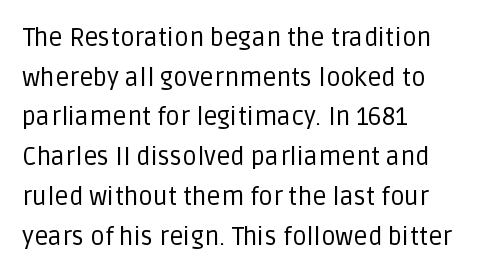
The image shows 25 px text type, upright; set left-aligned, normal line spacing (1.59x), normal letter spacing, not underlined.
